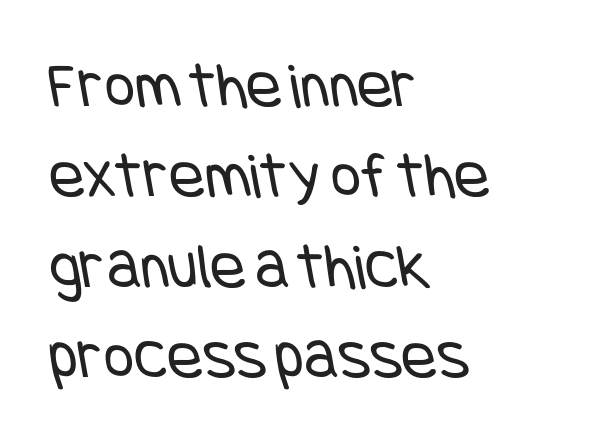
The image shows 66 px regular-weight, condensed sans-serif type; set left-aligned, normal line spacing (1.37x), normal letter spacing, not underlined; low stroke contrast and a large x-height.
